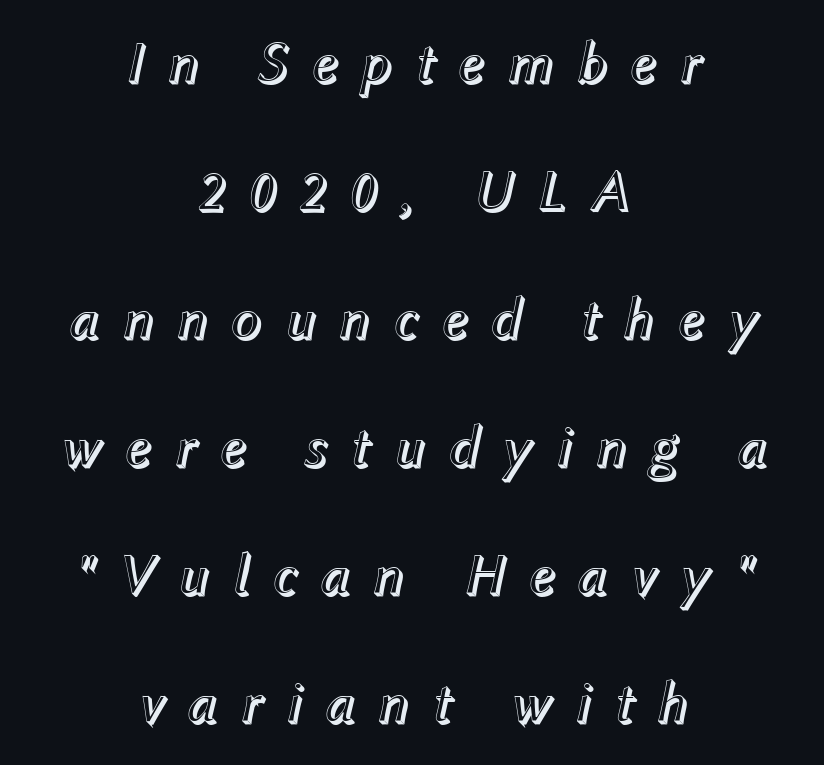
Each word looks stretched out because of the extra space between its letters. These lines are rendered in a variable-pitch font. If you folded the block vertically in half, each line would mirror itself in length. Notice the wide empty band between every row — that's loose leading. The face used here has a pronounced slope to its letters. Plain, unruled lines of type.
